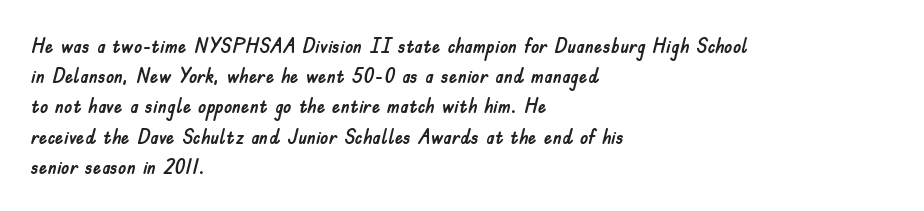
Q: Is the text italic (slanted)? A: Yes.
Q: Is the text underlined? A: No.
Q: How is the paragraph aligned? A: Left-aligned.
Q: Is the spacing between letters normal or unusually wide? A: Normal.
Q: Is the spacing between lines tight, normal or loose? A: Normal.
